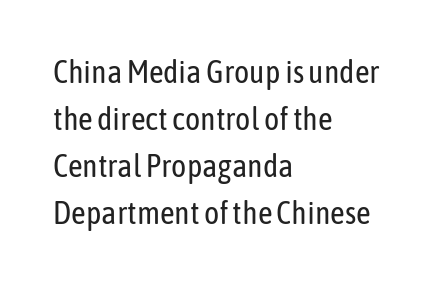
Q: Is the text bold? A: No.
Q: Is the text italic (slanted)? A: No, it is upright.
Q: Is the typeface a serif or a sans-serif typeface? A: Sans-serif.
Q: Is the text underlined? A: No.
Q: How is the paragraph aligned? A: Left-aligned.
Q: Is the spacing between letters normal or unusually wide? A: Normal.
Q: Is the spacing between lines tight, normal or loose? A: Normal.
Q: Width (condensed, normal, or wide)? A: Condensed.
Q: Stroke contrast? A: Low.
Q: x-height? A: Medium.
Q: Monospaced? A: No.
